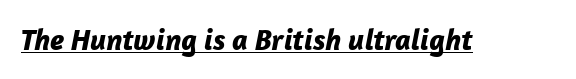
The image shows 30 px bold type, italic (leaning right); set normal letter spacing, underlined; low stroke contrast and a medium x-height.
